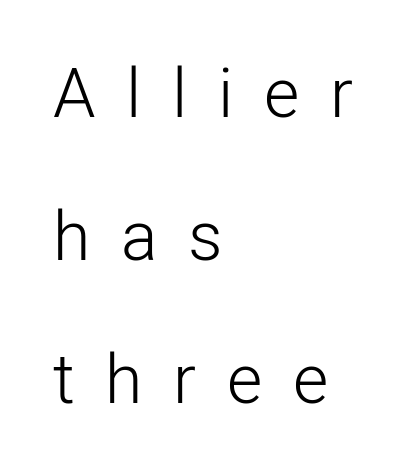
Q: Is the text bold? A: No.
Q: Is the text italic (slanted)? A: No, it is upright.
Q: Is the typeface a serif or a sans-serif typeface? A: Sans-serif.
Q: Is the text underlined? A: No.
Q: How is the paragraph aligned? A: Left-aligned.
Q: Is the spacing between letters normal or unusually wide? A: Unusually wide.
Q: Is the spacing between lines tight, normal or loose? A: Loose.
Q: Width (condensed, normal, or wide)? A: Normal.
Q: Stroke contrast? A: Low.
Q: x-height? A: Medium.
Q: Monospaced? A: No.
